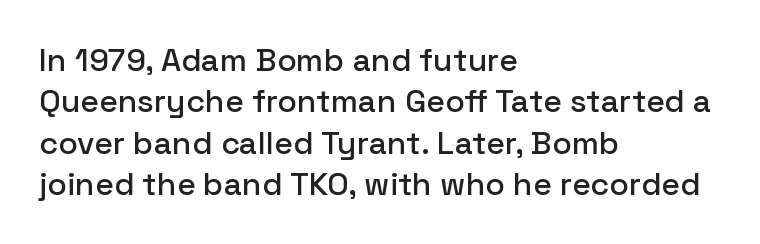
The image shows 32 px sans-serif type, upright; set left-aligned, normal line spacing (1.29x), normal letter spacing, not underlined; low stroke contrast and a medium x-height.
